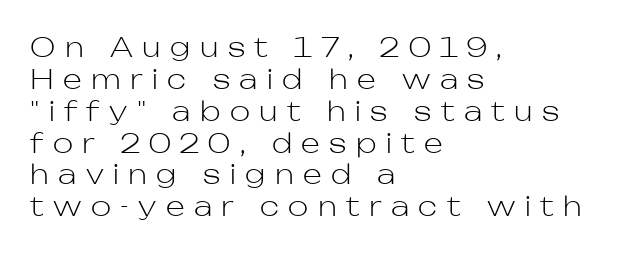
Q: Is the text bold? A: No.
Q: Is the text italic (slanted)? A: No, it is upright.
Q: Is the text underlined? A: No.
Q: How is the paragraph aligned? A: Left-aligned.
Q: Is the spacing between letters normal or unusually wide? A: Unusually wide.
